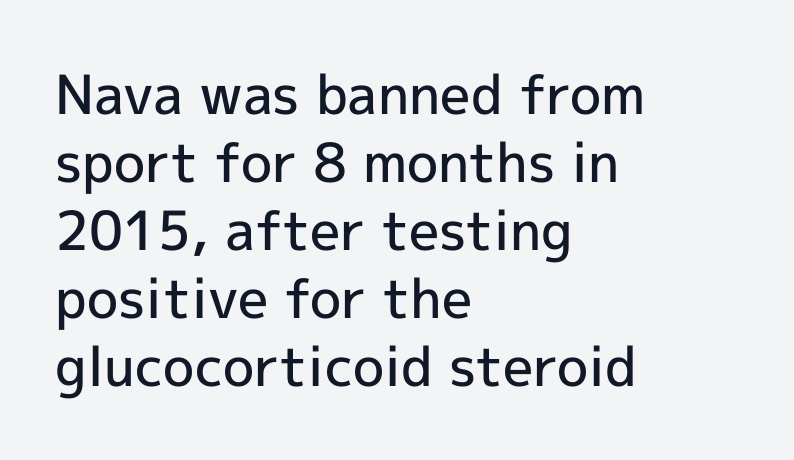
The specimen omits any rule beneath the text block's lines. The type sits square on the baseline with zero lean. Each letter keeps its own natural width here, so spacing adapts to shape. Honestly, the letter spacing is just normal — you wouldn't notice it. Leading: standard.
